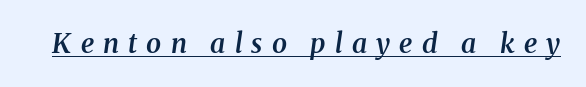
{"italic": "yes", "lean": "right", "slant_degrees": 8, "bold": "semi", "underline": "yes", "letter_spacing": "wide", "letter_spacing_em": 0.34, "glyph_px": 27}
